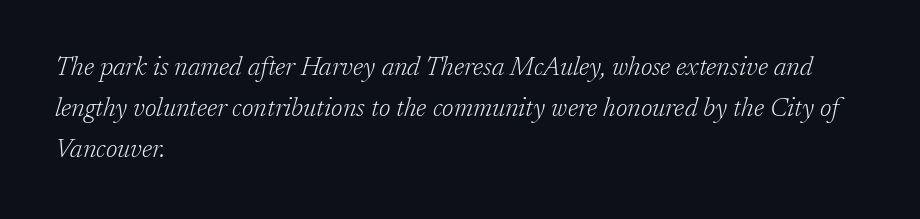
{"italic": "yes", "lean": "right", "slant_degrees": 17, "bold": "no", "underline": "no", "align": "left", "line_spacing": "normal", "line_spacing_ratio": 1.57, "letter_spacing": "normal", "letter_spacing_em": 0.0, "glyph_px": 26}
